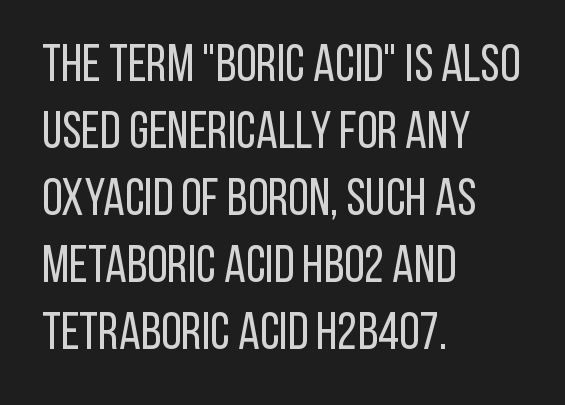
These lines are composed in type without serifs. Anything drawn beneath the words? Only blank space. Character widths vary here, with narrow letters taking less room than wide ones. Between one letter and the next there's only the usual sliver of space.
